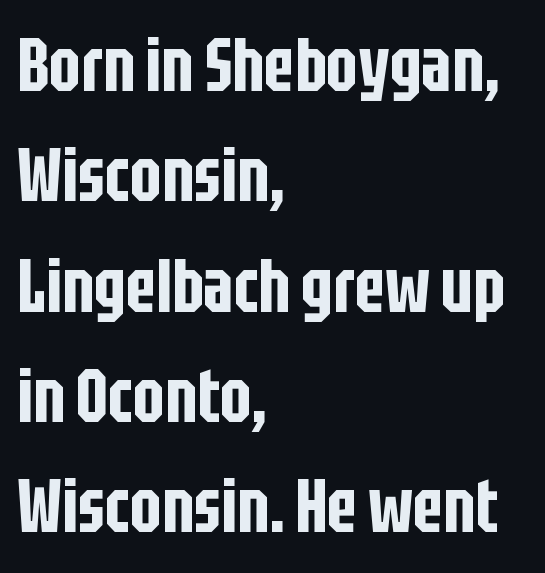
{"serif": "no", "italic": "no", "width": "condensed", "stroke_contrast": "low", "x_height": "large", "monospaced": "no", "underline": "no", "align": "left", "line_spacing": "normal", "line_spacing_ratio": 1.49, "letter_spacing": "normal", "letter_spacing_em": 0.0, "glyph_px": 74}
